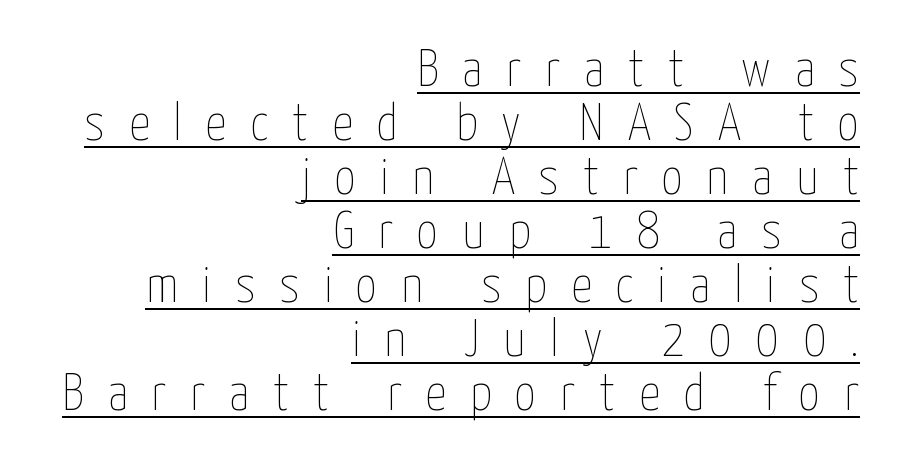
The image shows 52 px thin, condensed type, upright; set right-aligned, tight line spacing (1.04x), unusually wide letter spacing (+0.46 em), underlined; low stroke contrast and a medium x-height.
